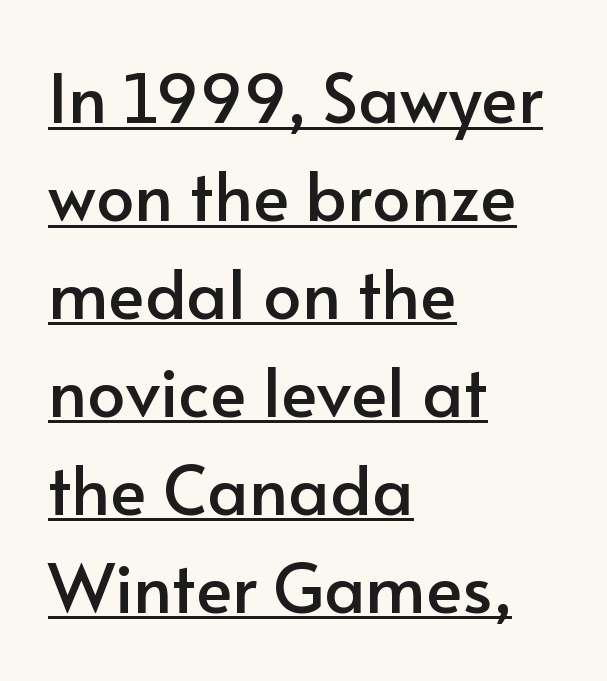
The image shows 68 px sans-serif type, upright; set left-aligned, normal line spacing (1.44x), normal letter spacing, underlined; low stroke contrast and a small x-height.
